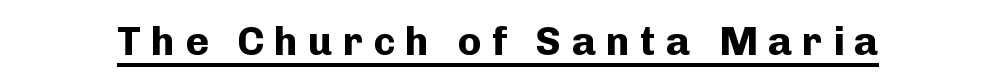
The typography opts for an upright posture over an oblique one. These lines are rendered in a variable-pitch font. Has an underline been added? It has. Set as a true bold cut, around the 700 mark. In terms of letterform style, serifs are entirely absent.
